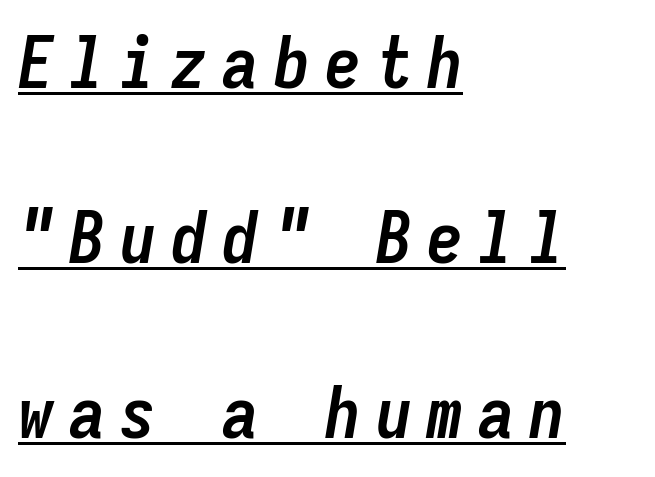
The face used here is monospaced, like something from a code editor. How are the letters spaced? Widely, with obvious added tracking. The passage shown is underscored from start to finish. When letters slant like this, we call the style italic. Airy leading. The rag falls on the right side of this text block.
